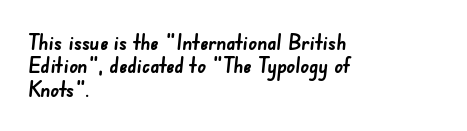
The image shows 21 px bold type; set left-aligned, tight line spacing (1.11x), normal letter spacing, not underlined.
